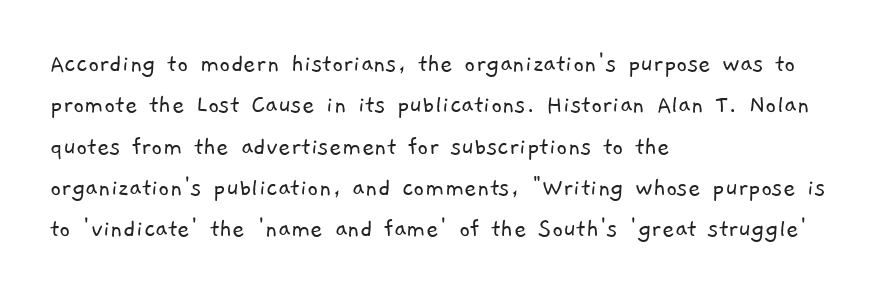
{"bold": "no", "underline": "no", "align": "left", "line_spacing": "normal", "line_spacing_ratio": 1.53, "letter_spacing": "normal", "letter_spacing_em": 0.0, "glyph_px": 27}
